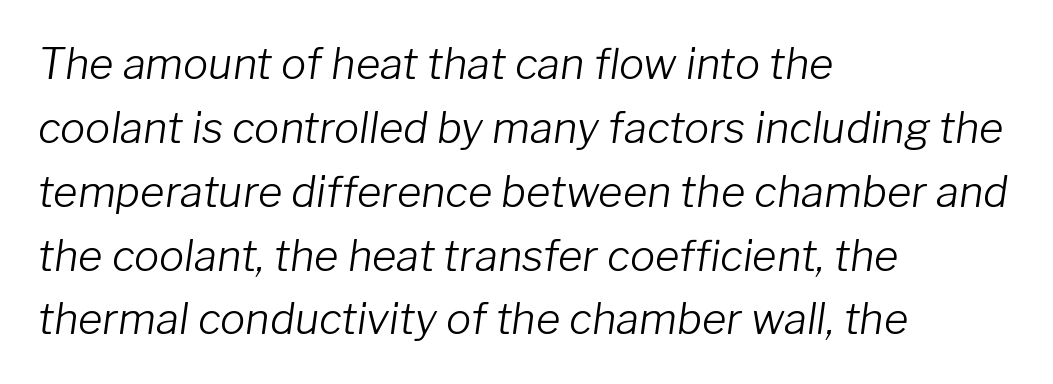
The image shows 42 px light type, italic (leaning right); set left-aligned, normal line spacing (1.52x), normal letter spacing, not underlined; low stroke contrast and a medium x-height.
